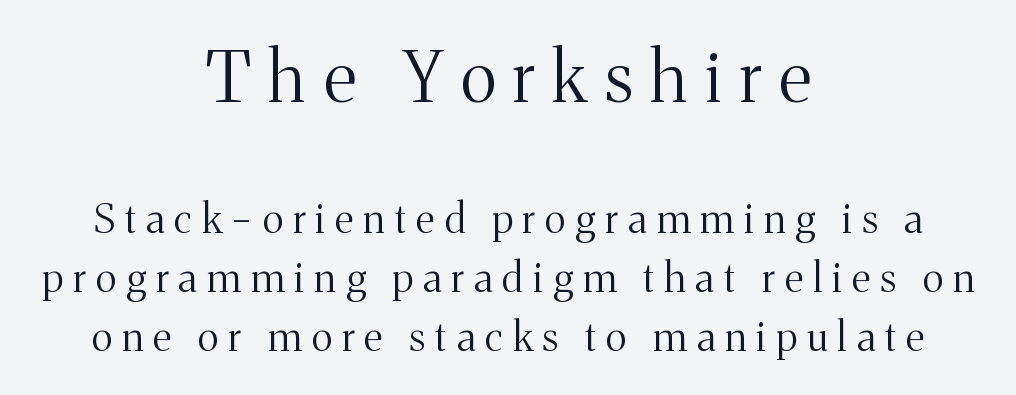
{"serif": "yes", "italic": "no", "bold": "no", "weight": "light", "width": "normal", "stroke_contrast": "medium", "x_height": "medium", "monospaced": "no", "underline": "no", "align": "center", "line_spacing": "normal", "line_spacing_ratio": 1.48, "letter_spacing": "wide", "letter_spacing_em": 0.26, "larger_block": "first", "size_ratio": 1.75, "glyph_px": 70}
